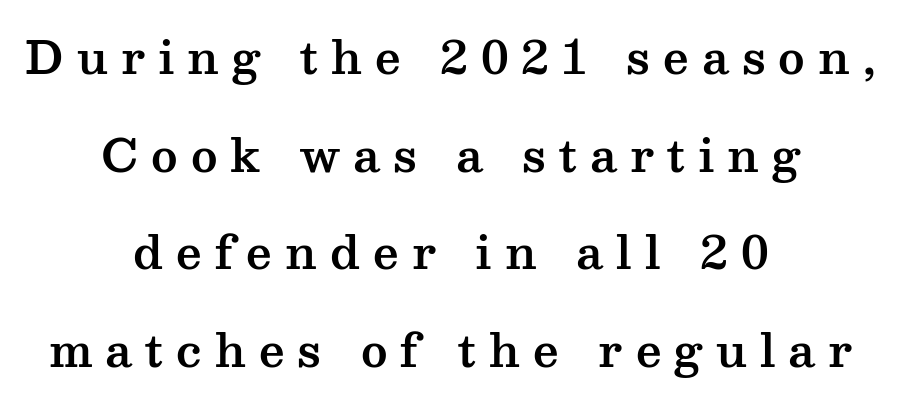
Q: Is the text italic (slanted)? A: No, it is upright.
Q: Is the typeface a serif or a sans-serif typeface? A: Serif.
Q: Is the text underlined? A: No.
Q: How is the paragraph aligned? A: Centered.
Q: Is the spacing between letters normal or unusually wide? A: Unusually wide.
Q: Is the spacing between lines tight, normal or loose? A: Loose.
Q: Width (condensed, normal, or wide)? A: Wide.
Q: Stroke contrast? A: Medium.
Q: x-height? A: Medium.
Q: Monospaced? A: No.
